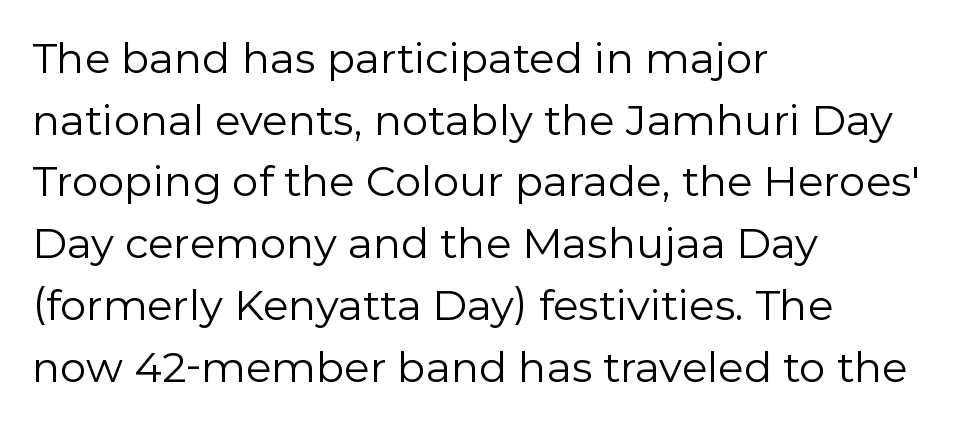
{"serif": "no", "italic": "no", "bold": "no", "weight": "regular", "width": "normal", "stroke_contrast": "low", "x_height": "medium", "monospaced": "no", "underline": "no", "align": "left", "line_spacing": "normal", "line_spacing_ratio": 1.47, "letter_spacing": "normal", "letter_spacing_em": 0.0, "glyph_px": 42}
